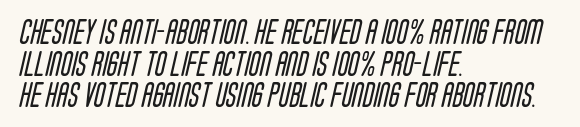
{"bold": "no", "underline": "no", "align": "left", "line_spacing": "normal", "line_spacing_ratio": 1.27, "letter_spacing": "normal", "letter_spacing_em": 0.0, "glyph_px": 25}
